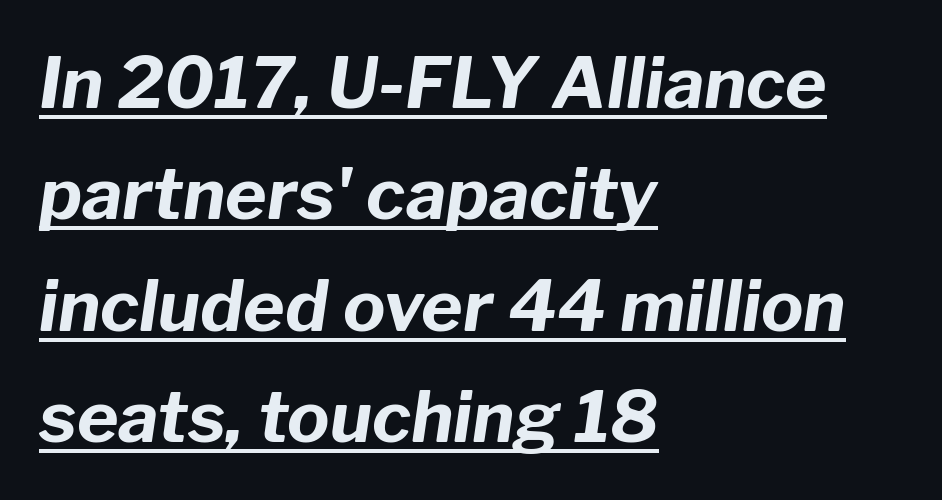
{"italic": "yes", "lean": "right", "slant_degrees": 8, "bold": "yes", "weight": "bold", "width": "normal", "stroke_contrast": "low", "x_height": "medium", "monospaced": "no", "underline": "yes", "align": "left", "line_spacing": "normal", "line_spacing_ratio": 1.57, "letter_spacing": "normal", "letter_spacing_em": 0.0, "glyph_px": 71}
